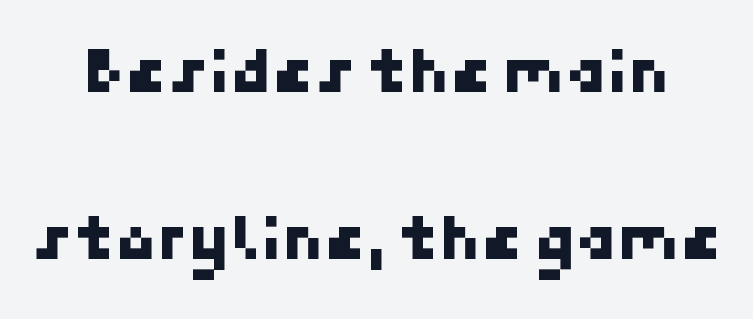
The image shows 67 px sans-serif type; set loose line spacing (2.49x), normal letter spacing, not underlined; low stroke contrast and a medium x-height.
